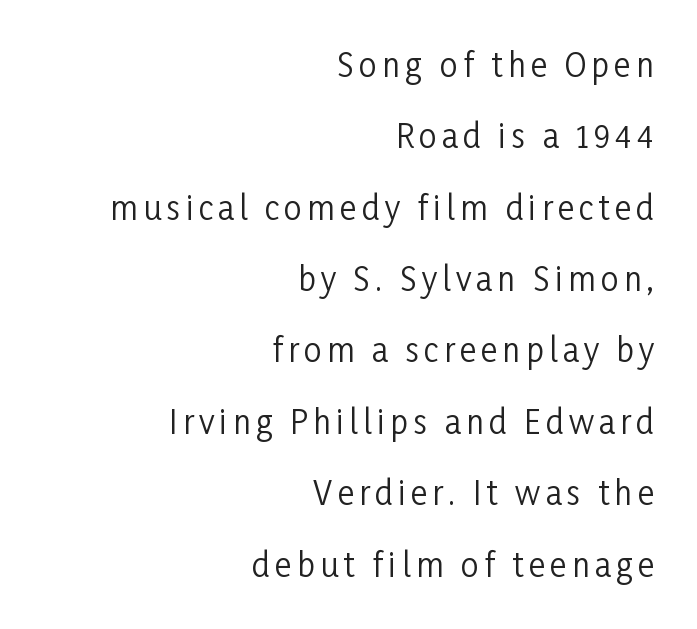
Q: Is the text bold? A: No.
Q: Is the text italic (slanted)? A: No, it is upright.
Q: Is the typeface a serif or a sans-serif typeface? A: Sans-serif.
Q: Is the text underlined? A: No.
Q: How is the paragraph aligned? A: Right-aligned.
Q: Is the spacing between lines tight, normal or loose? A: Loose.
Q: Width (condensed, normal, or wide)? A: Condensed.
Q: Stroke contrast? A: Low.
Q: x-height? A: Medium.
Q: Monospaced? A: No.
